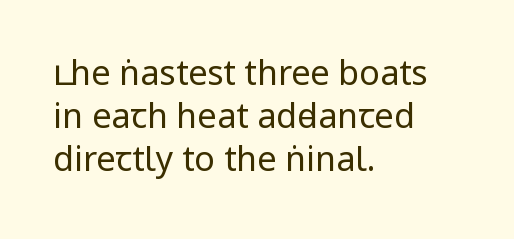
Decoration check: the copy has no underline. The face looks like a standard text weight, possibly lighter. Typeset ragged right — the left edge is the straight one. The font's upright variant was chosen for this text. Inter-character spacing is left at the font's built-in metrics.
